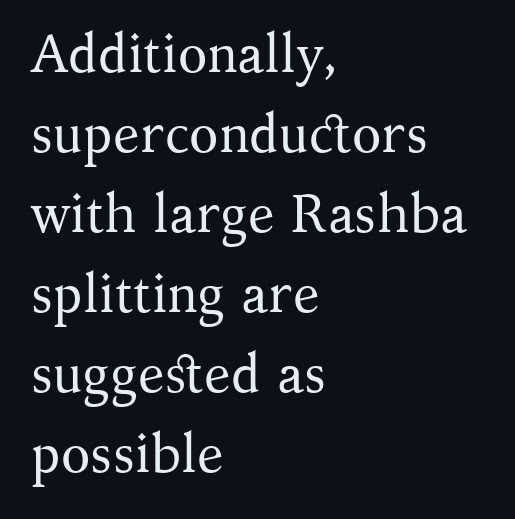
The image shows 54 px regular-weight serif type, upright; set left-aligned, normal line spacing (1.48x), normal letter spacing, not underlined; medium stroke contrast and a medium x-height.
